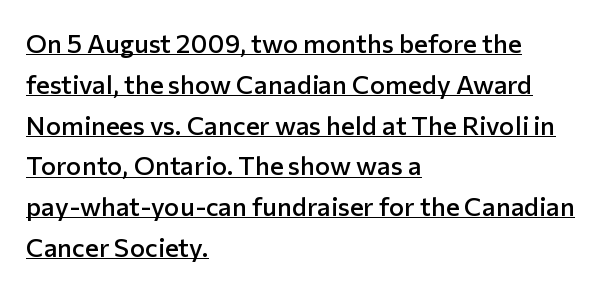
{"italic": "no", "bold": "semi", "underline": "yes", "align": "left", "line_spacing": "normal", "line_spacing_ratio": 1.57, "letter_spacing": "normal", "letter_spacing_em": 0.0, "glyph_px": 26}
